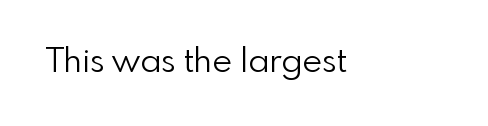
Q: Is the text bold? A: No.
Q: Is the text italic (slanted)? A: No, it is upright.
Q: Is the typeface a serif or a sans-serif typeface? A: Sans-serif.
Q: Is the text underlined? A: No.
Q: Is the spacing between letters normal or unusually wide? A: Normal.
Q: Width (condensed, normal, or wide)? A: Normal.
Q: Stroke contrast? A: Low.
Q: x-height? A: Small.
Q: Monospaced? A: No.
